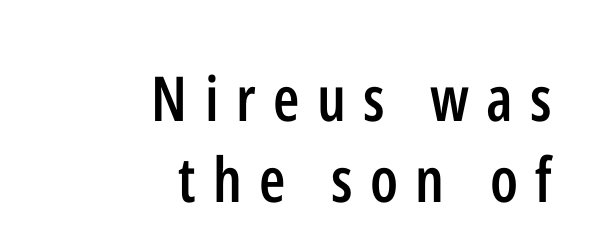
The ragged edge is on the left, which tells us the setting is flush right. The line texture is sparse and dotted thanks to wide tracking. Observe the absence of serifs on each vertical stroke in this sample. A typesetter would call this proportional, since set widths differ per character. Vertical strokes here are truly vertical.
